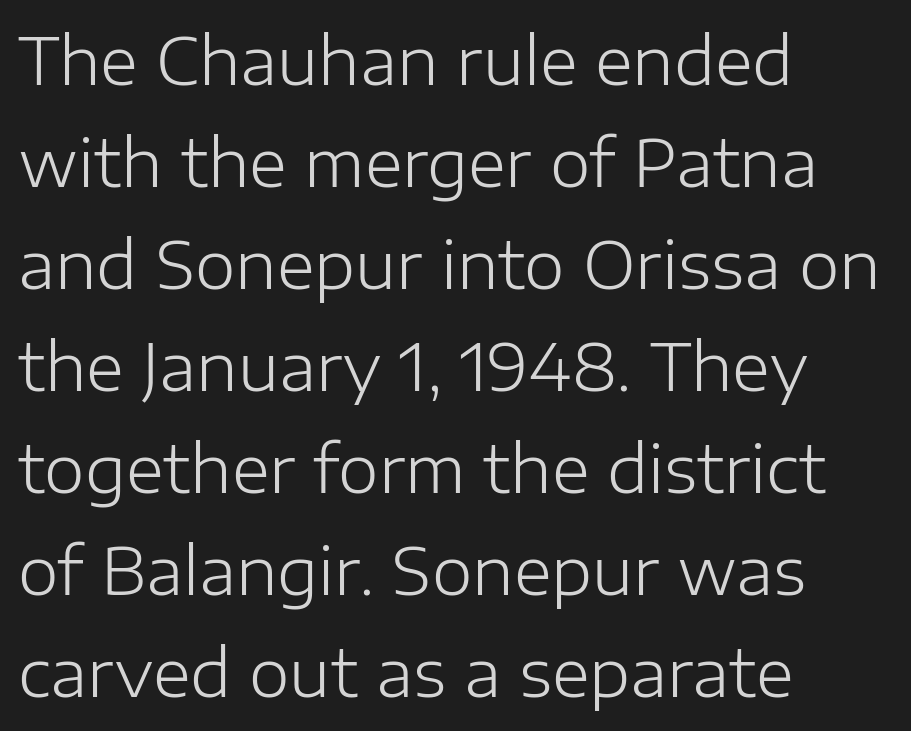
Q: Is the text bold? A: No.
Q: Is the text italic (slanted)? A: No, it is upright.
Q: Is the typeface a serif or a sans-serif typeface? A: Sans-serif.
Q: Is the text underlined? A: No.
Q: How is the paragraph aligned? A: Left-aligned.
Q: Is the spacing between letters normal or unusually wide? A: Normal.
Q: Is the spacing between lines tight, normal or loose? A: Normal.
Q: Width (condensed, normal, or wide)? A: Normal.
Q: Stroke contrast? A: Low.
Q: x-height? A: Medium.
Q: Monospaced? A: No.
